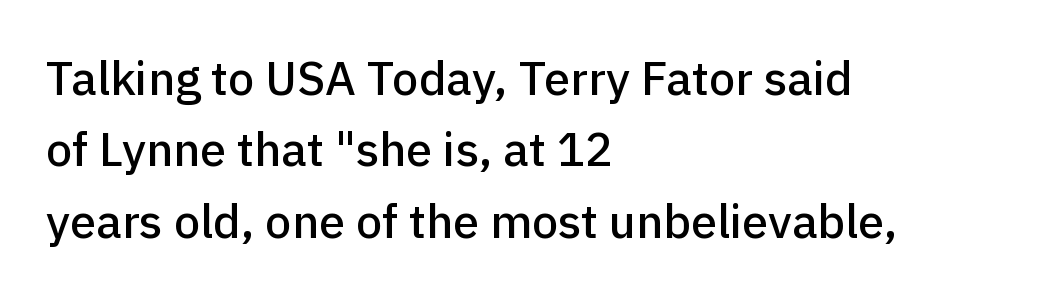
Q: Is the text italic (slanted)? A: No, it is upright.
Q: Is the typeface a serif or a sans-serif typeface? A: Sans-serif.
Q: Is the text underlined? A: No.
Q: How is the paragraph aligned? A: Left-aligned.
Q: Is the spacing between letters normal or unusually wide? A: Normal.
Q: Is the spacing between lines tight, normal or loose? A: Normal.
Q: Width (condensed, normal, or wide)? A: Normal.
Q: Stroke contrast? A: Low.
Q: x-height? A: Medium.
Q: Monospaced? A: No.
